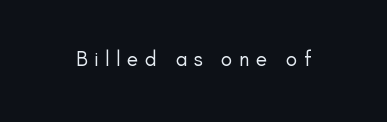
Q: Is the text bold? A: No.
Q: Is the text italic (slanted)? A: No, it is upright.
Q: Is the text underlined? A: No.
Q: Is the spacing between letters normal or unusually wide? A: Unusually wide.
